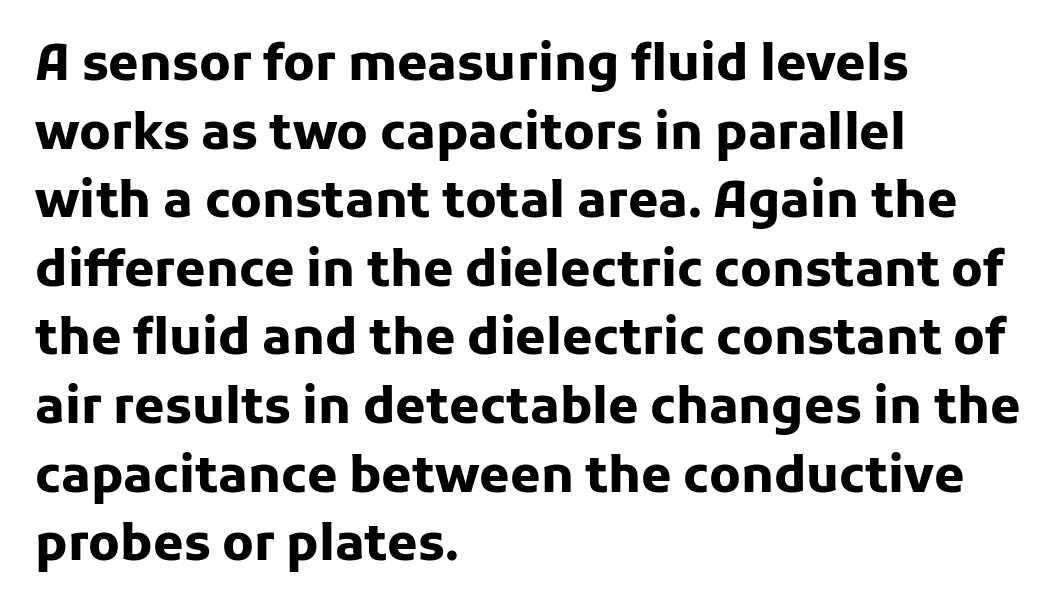
Q: Is the text bold? A: Yes.
Q: Is the text italic (slanted)? A: No, it is upright.
Q: Is the typeface a serif or a sans-serif typeface? A: Sans-serif.
Q: Is the text underlined? A: No.
Q: How is the paragraph aligned? A: Left-aligned.
Q: Is the spacing between letters normal or unusually wide? A: Normal.
Q: Is the spacing between lines tight, normal or loose? A: Normal.
Q: Width (condensed, normal, or wide)? A: Normal.
Q: Stroke contrast? A: Low.
Q: x-height? A: Medium.
Q: Monospaced? A: No.
